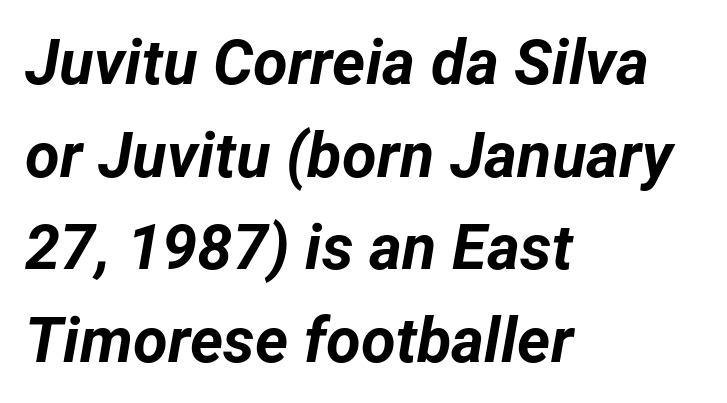
Q: Is the text bold? A: Yes.
Q: Is the text italic (slanted)? A: Yes, it leans right by about 12 degrees.
Q: Is the text underlined? A: No.
Q: How is the paragraph aligned? A: Left-aligned.
Q: Is the spacing between letters normal or unusually wide? A: Normal.
Q: Is the spacing between lines tight, normal or loose? A: Normal.
Q: Width (condensed, normal, or wide)? A: Normal.
Q: Stroke contrast? A: Low.
Q: x-height? A: Medium.
Q: Monospaced? A: No.
